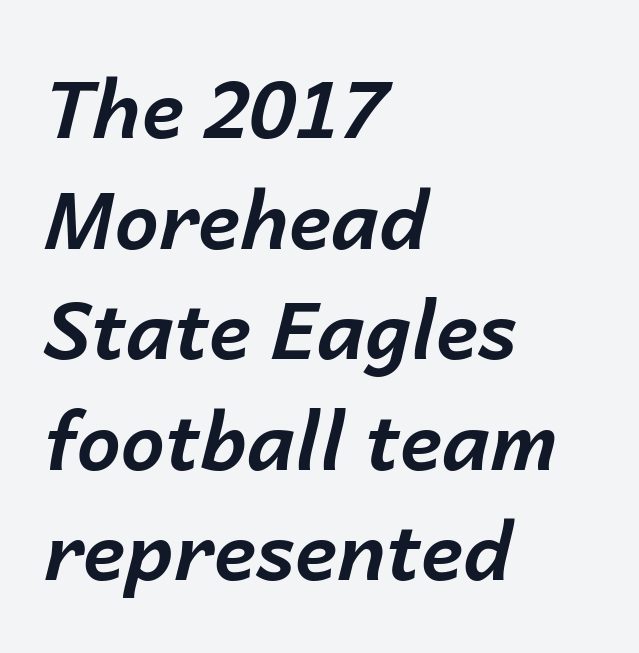
This sample has the flowing, uneven cadence of proportional lettering. The paragraph shown leans on its left margin. Plain, unruled lines of type. Plenty of ink on the page — the face is bold.
